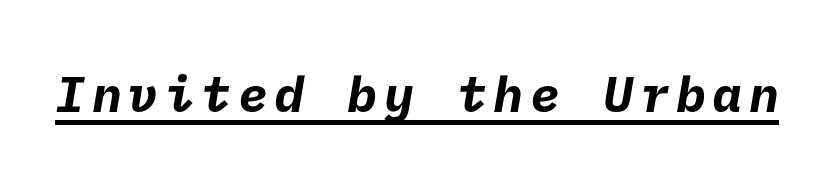
The image shows 50 px bold sans-serif type; set underlined; low stroke contrast and a medium x-height.
